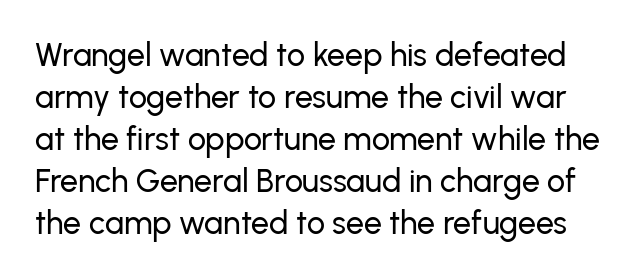
The image shows 32 px sans-serif type, upright; set normal line spacing (1.31x), normal letter spacing, not underlined; low stroke contrast and a medium x-height.
